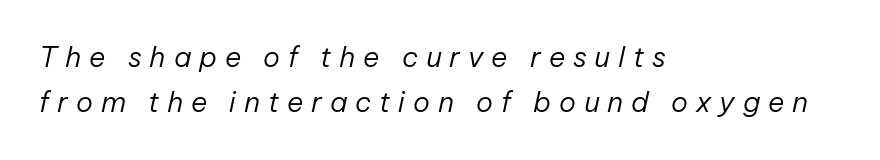
Q: Is the text bold? A: No.
Q: Is the text italic (slanted)? A: Yes, it leans right by about 12 degrees.
Q: Is the text underlined? A: No.
Q: How is the paragraph aligned? A: Left-aligned.
Q: Is the spacing between letters normal or unusually wide? A: Unusually wide.
Q: Is the spacing between lines tight, normal or loose? A: Normal.
Q: Width (condensed, normal, or wide)? A: Normal.
Q: Stroke contrast? A: Low.
Q: x-height? A: Medium.
Q: Monospaced? A: No.
